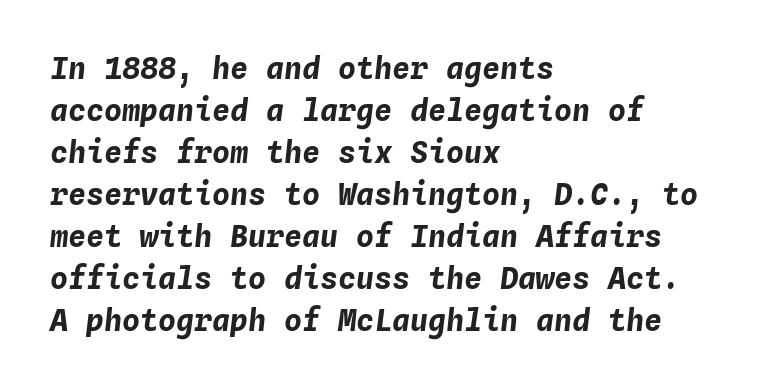
{"italic": "yes", "lean": "right", "slant_degrees": 4, "bold": "yes", "weight": "bold", "width": "normal", "stroke_contrast": "low", "x_height": "medium", "monospaced": "yes", "underline": "no", "align": "left", "line_spacing": "normal", "line_spacing_ratio": 1.4, "letter_spacing": "normal", "letter_spacing_em": 0.0, "glyph_px": 30}
